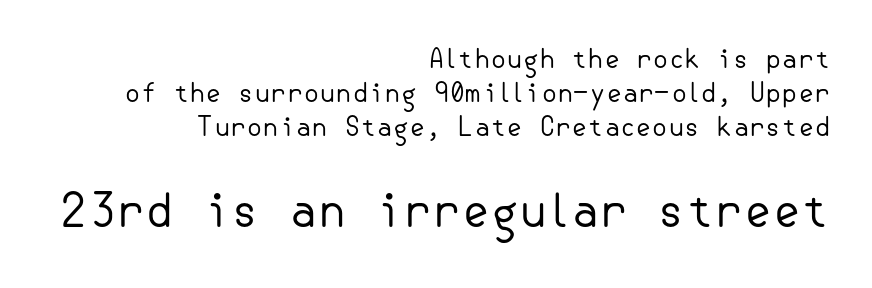
If you measured baseline to baseline, you'd find a middling distance. These lines are composed in type without serifs. Size hierarchy here favors the trailing block over the leading one. Stem width sits at or under what a default text font uses. Casual observation: everything's shoved over to the right. Style check: upright.
